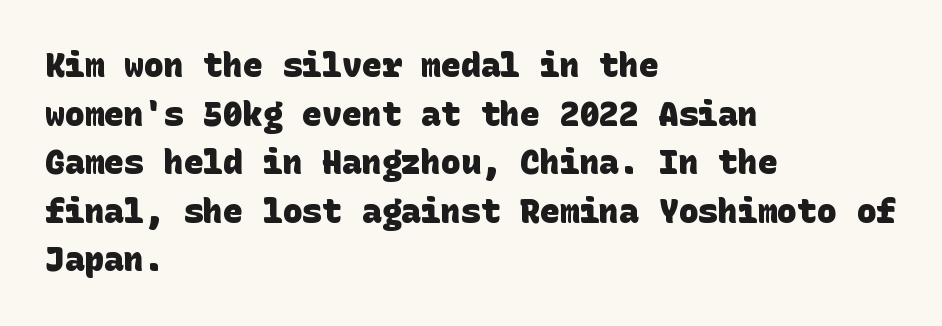
The image shows 33 px heavy sans-serif type; set left-aligned, normal line spacing (1.47x), normal letter spacing, not underlined; low stroke contrast and a large x-height.
